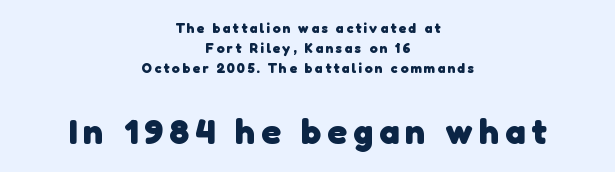
The image shows 36 px heavy sans-serif type; set centered, normal line spacing (1.43x), not underlined; the second (bottom) block is 2.57x larger; low stroke contrast and a medium x-height.
